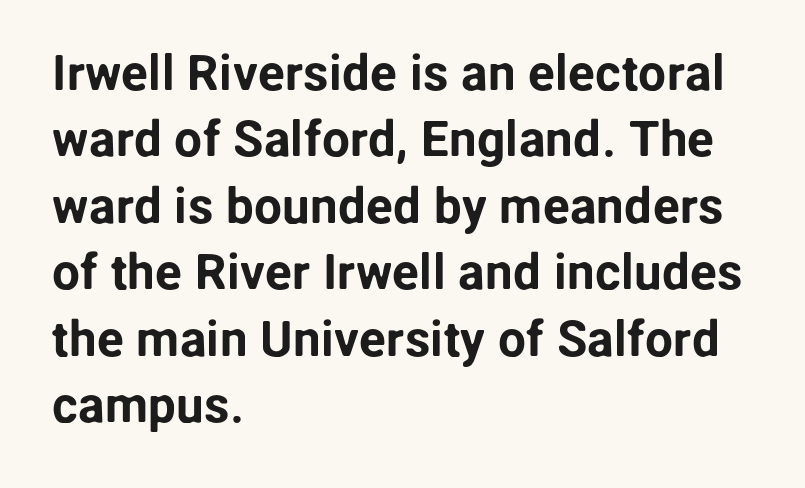
{"serif": "no", "italic": "no", "width": "normal", "stroke_contrast": "low", "x_height": "medium", "monospaced": "no", "underline": "no", "align": "left", "line_spacing": "normal", "line_spacing_ratio": 1.33, "letter_spacing": "normal", "letter_spacing_em": 0.0, "glyph_px": 50}
